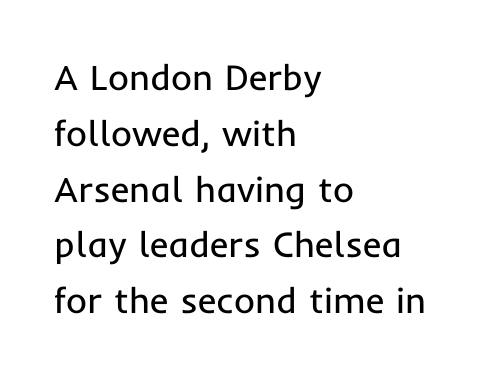
The image shows 36 px regular-weight sans-serif type, upright; set left-aligned, normal line spacing (1.55x), normal letter spacing, not underlined; low stroke contrast and a medium x-height.
